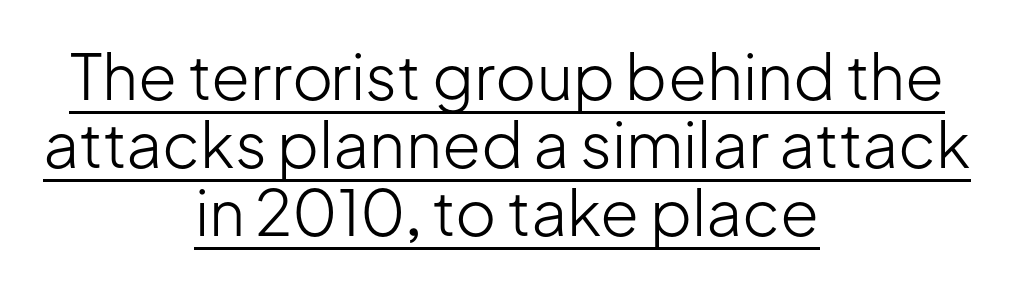
The image shows 63 px light sans-serif type, upright; set centered, tight line spacing (1.08x), normal letter spacing, underlined; low stroke contrast and a medium x-height.
